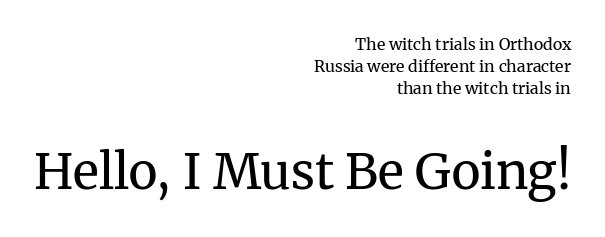
The image shows 49 px regular-weight serif type, upright; set right-aligned, normal line spacing (1.39x), normal letter spacing, not underlined; the second (bottom) block is 3.06x larger; medium stroke contrast and a medium x-height.
